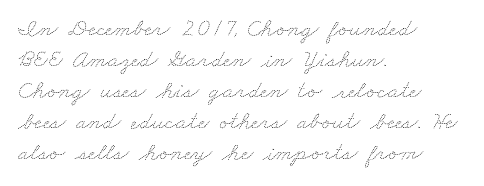
{"bold": "no", "underline": "no", "align": "left", "line_spacing_ratio": 1.24, "letter_spacing": "normal", "letter_spacing_em": 0.0, "glyph_px": 25}
